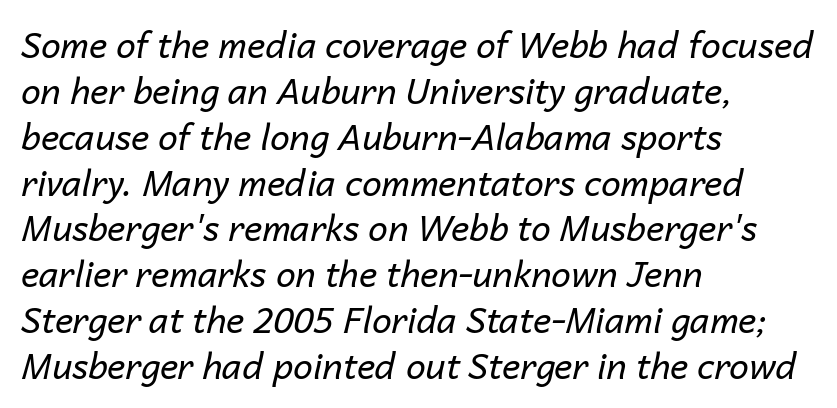
Q: Is the text bold? A: No.
Q: Is the text italic (slanted)? A: Yes, it leans right by about 14 degrees.
Q: Is the text underlined? A: No.
Q: How is the paragraph aligned? A: Left-aligned.
Q: Is the spacing between letters normal or unusually wide? A: Normal.
Q: Is the spacing between lines tight, normal or loose? A: Normal.
Q: Width (condensed, normal, or wide)? A: Normal.
Q: Stroke contrast? A: Low.
Q: x-height? A: Medium.
Q: Monospaced? A: No.
